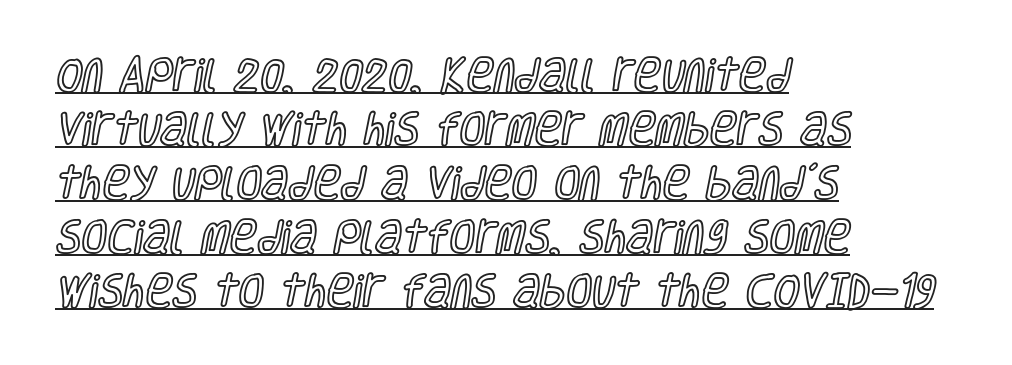
The image shows 37 px condensed type; set left-aligned, normal line spacing (1.46x), normal letter spacing, underlined; a large x-height.
